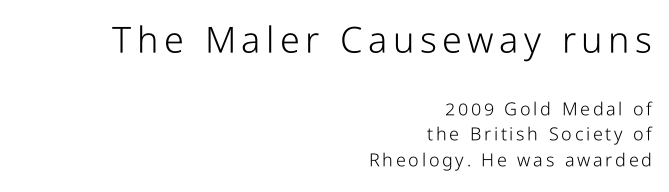
Q: Is the text bold? A: No.
Q: Is the text italic (slanted)? A: No, it is upright.
Q: Is the typeface a serif or a sans-serif typeface? A: Sans-serif.
Q: Is the text underlined? A: No.
Q: How is the paragraph aligned? A: Right-aligned.
Q: Is the spacing between lines tight, normal or loose? A: Normal.
Q: Which block of text is set in a larger size, the first (top) or the second (bottom)? A: The first (top) one.
Q: Width (condensed, normal, or wide)? A: Condensed.
Q: Stroke contrast? A: Low.
Q: x-height? A: Medium.
Q: Monospaced? A: No.
